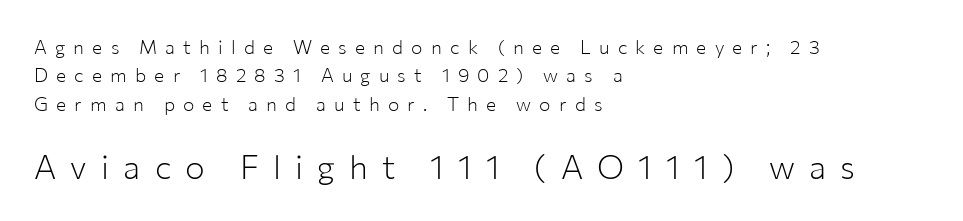
Look at the glyph heights: the lower group is clearly the bigger setting. Visually the block forms a straight wall on the left and a jagged coastline on the right. The type sits square on the baseline with zero lean. In terms of letterspacing, this is a distinctly airy, spread setting.
